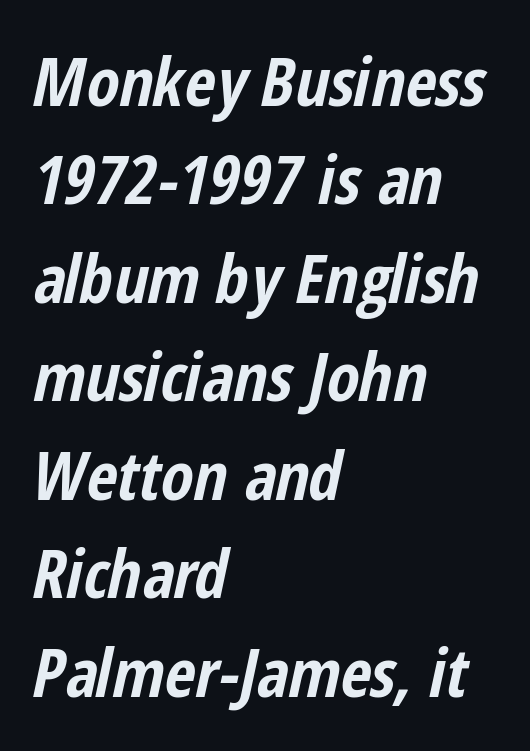
The image shows 67 px bold, condensed type, italic (leaning right); set left-aligned, normal line spacing (1.47x), normal letter spacing, not underlined; low stroke contrast and a medium x-height.
